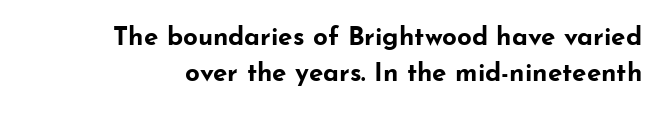
{"italic": "no", "bold": "yes", "underline": "no", "line_spacing": "normal", "line_spacing_ratio": 1.37, "letter_spacing": "normal", "letter_spacing_em": 0.0, "glyph_px": 26}
